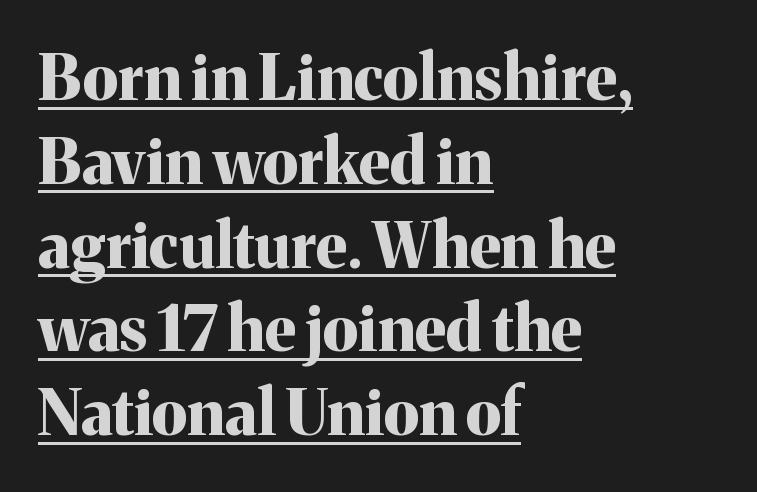
Examine the stroke ends and you'll spot serifs. If you drew a ruler down the left edge, every line would touch it. Nothing unusual about the tracking: characters are spaced as the font intends. Students, observe the line beneath the letters — that is underlining. Tall strokes in this sample are plumb rather than angled.
